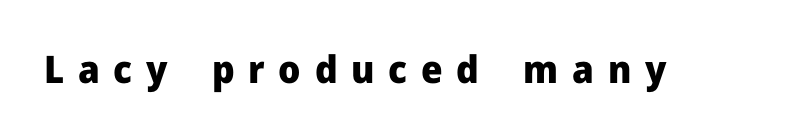
The image shows 38 px heavy sans-serif type, upright; set unusually wide letter spacing (+0.36 em), not underlined; low stroke contrast and a medium x-height.
